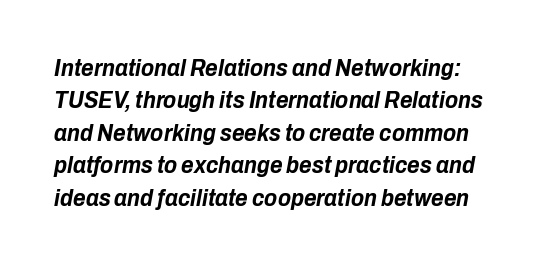
The image shows 24 px bold type, italic (leaning right); set normal line spacing (1.35x), normal letter spacing, not underlined.
